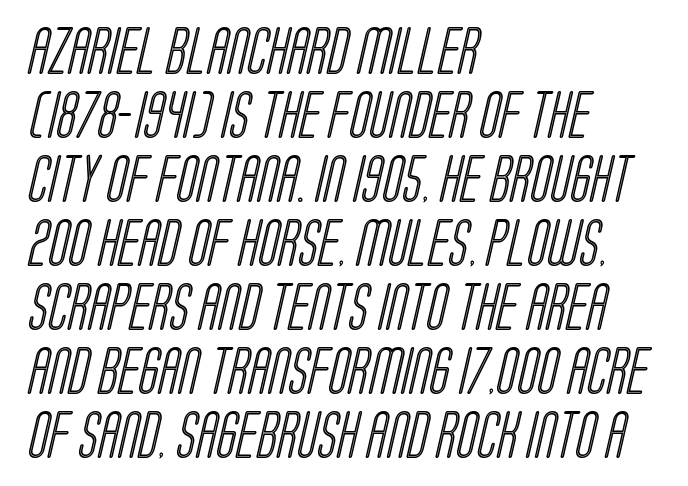
{"width": "condensed", "x_height": "large", "monospaced": "no", "underline": "no", "align": "left", "line_spacing": "normal", "line_spacing_ratio": 1.36, "letter_spacing": "normal", "letter_spacing_em": 0.0, "glyph_px": 47}
